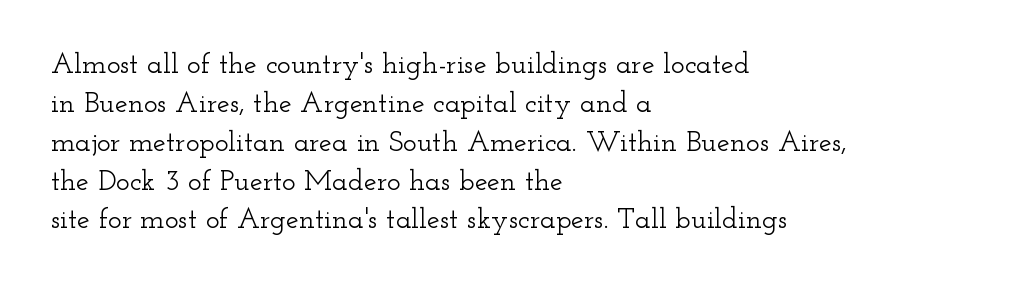
{"serif": "yes", "italic": "no", "width": "wide", "stroke_contrast": "low", "x_height": "small", "monospaced": "no", "underline": "no", "align": "left", "line_spacing": "normal", "line_spacing_ratio": 1.34, "letter_spacing": "normal", "letter_spacing_em": 0.0, "glyph_px": 29}
